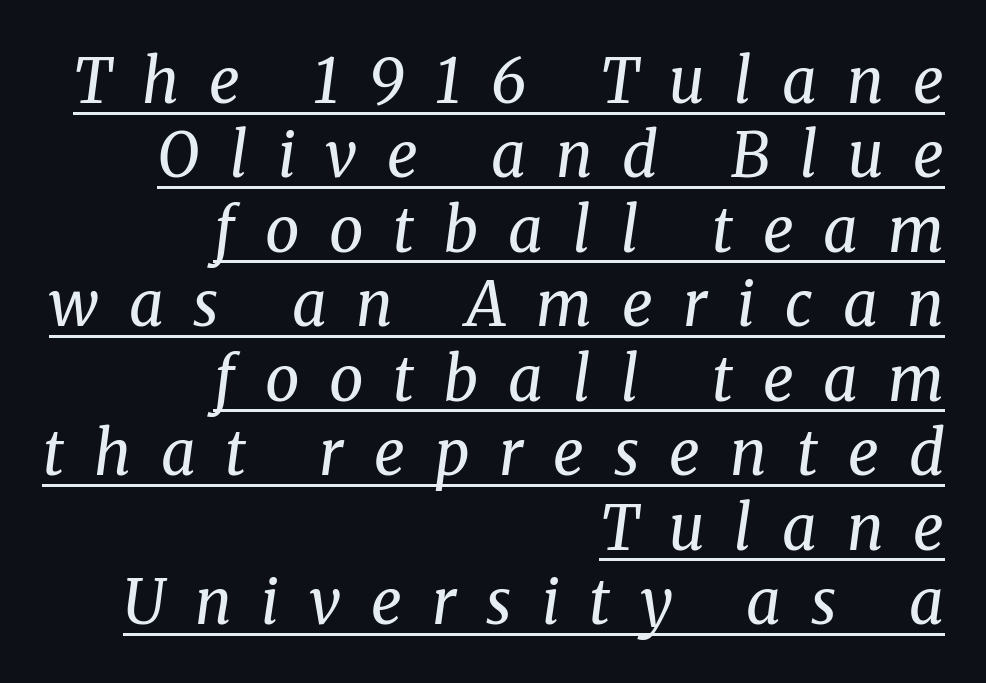
The image shows 61 px regular-weight serif type, italic (leaning right); set right-aligned, line spacing 1.22x, unusually wide letter spacing (+0.49 em), underlined; medium stroke contrast and a medium x-height.
